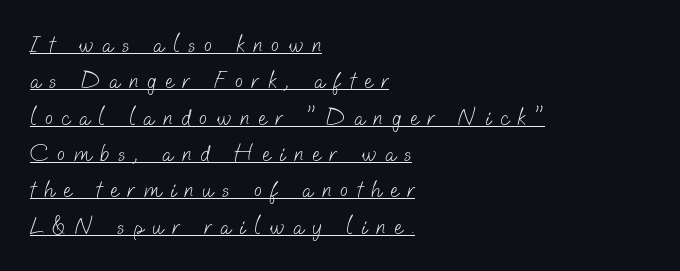
{"bold": "no", "underline": "yes", "align": "left", "line_spacing": "normal", "line_spacing_ratio": 1.58, "letter_spacing": "wide", "letter_spacing_em": 0.39, "glyph_px": 23}
